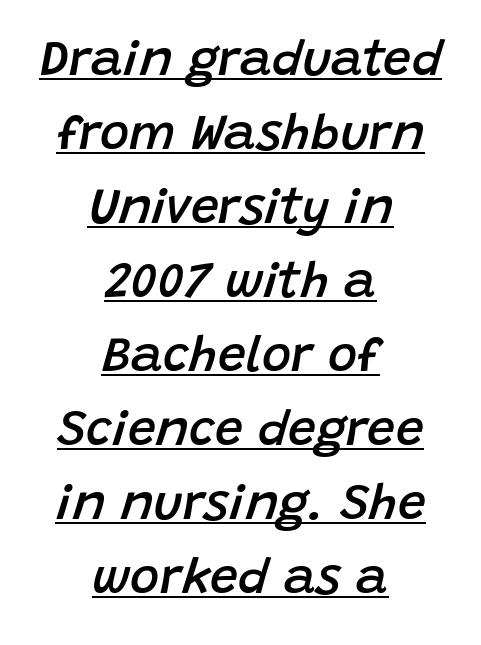
The image shows 50 px semibold type, italic (leaning right); set centered, normal line spacing (1.48x), normal letter spacing, underlined; low stroke contrast and a large x-height.
